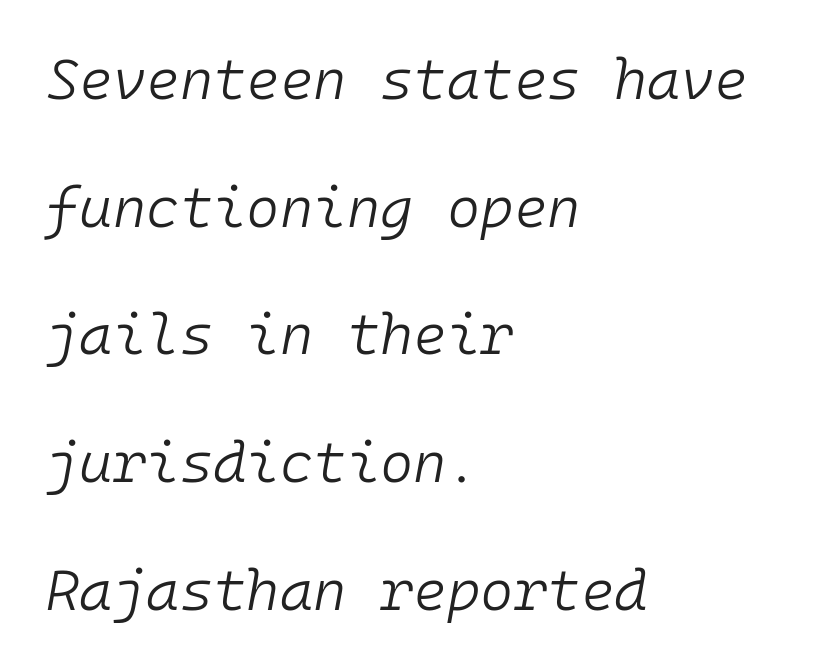
The image shows 57 px light type, italic (leaning right), monospaced; set left-aligned, loose line spacing (2.24x), normal letter spacing, not underlined; low stroke contrast and a medium x-height.
